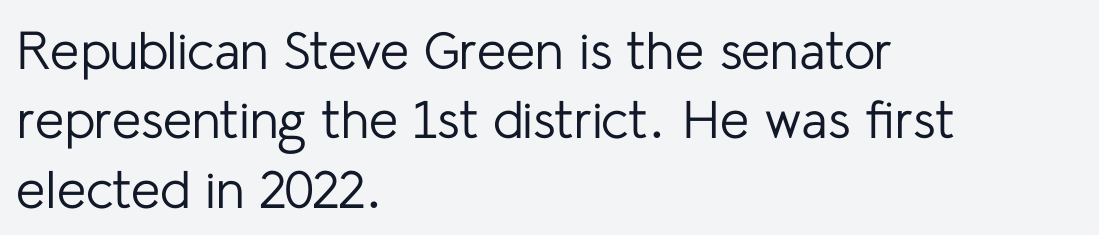
The image shows 53 px regular-weight sans-serif type, upright; set left-aligned, normal line spacing (1.31x), normal letter spacing, not underlined; low stroke contrast and a medium x-height.
